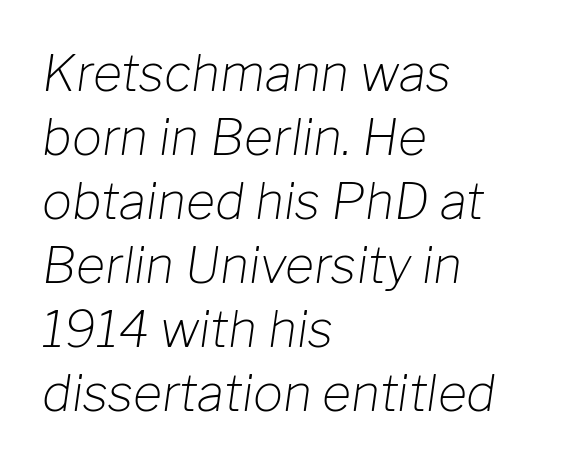
Q: Is the text bold? A: No.
Q: Is the text italic (slanted)? A: Yes, it leans right by about 8 degrees.
Q: Is the text underlined? A: No.
Q: How is the paragraph aligned? A: Left-aligned.
Q: Is the spacing between letters normal or unusually wide? A: Normal.
Q: Is the spacing between lines tight, normal or loose? A: Normal.
Q: Width (condensed, normal, or wide)? A: Normal.
Q: Stroke contrast? A: Low.
Q: x-height? A: Medium.
Q: Monospaced? A: No.
